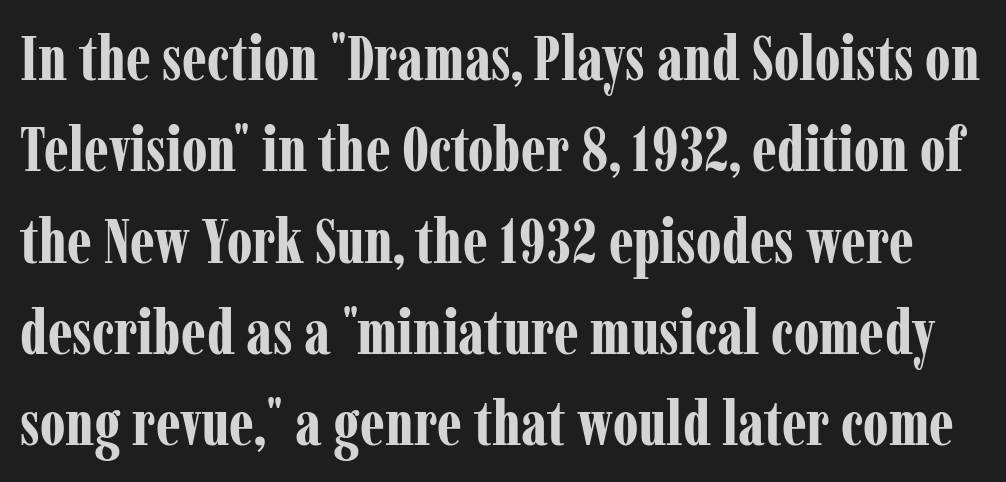
Q: Is the text bold? A: Yes.
Q: Is the text italic (slanted)? A: No, it is upright.
Q: Is the typeface a serif or a sans-serif typeface? A: Serif.
Q: Is the text underlined? A: No.
Q: Is the spacing between letters normal or unusually wide? A: Normal.
Q: Is the spacing between lines tight, normal or loose? A: Normal.
Q: Width (condensed, normal, or wide)? A: Condensed.
Q: Stroke contrast? A: Low.
Q: x-height? A: Medium.
Q: Monospaced? A: No.
